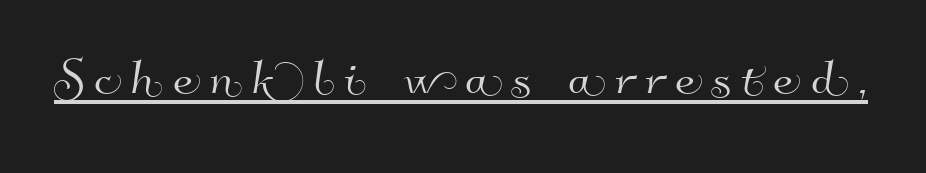
The image shows 64 px sans-serif type; set underlined; high stroke contrast and a small x-height.
